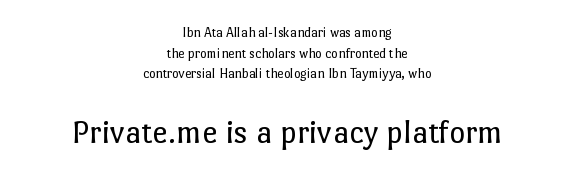
{"italic": "no", "bold": "no", "weight": "regular", "width": "normal", "stroke_contrast": "low", "x_height": "medium", "monospaced": "no", "underline": "no", "align": "center", "line_spacing": "normal", "line_spacing_ratio": 1.47, "letter_spacing": "normal", "letter_spacing_em": 0.0, "larger_block": "second", "size_ratio": 2.43, "glyph_px": 34}
